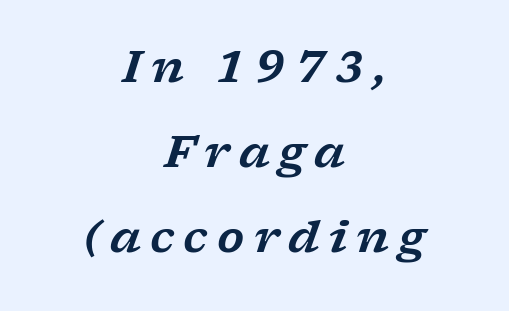
{"serif": "yes", "italic": "yes", "lean": "right", "slant_degrees": 17, "width": "wide", "stroke_contrast": "low", "x_height": "medium", "monospaced": "no", "underline": "no", "align": "center", "line_spacing": "loose", "line_spacing_ratio": 1.93, "letter_spacing": "wide", "letter_spacing_em": 0.21, "glyph_px": 44}
